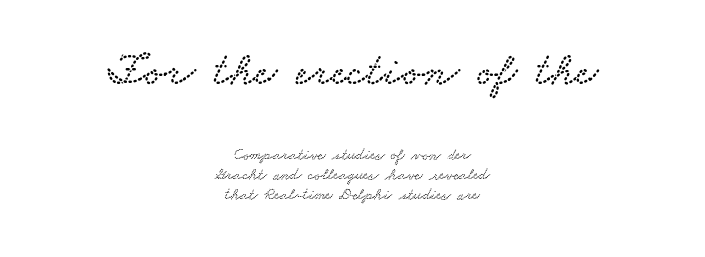
Q: Is the typeface a serif or a sans-serif typeface? A: Serif.
Q: Is the text underlined? A: No.
Q: How is the paragraph aligned? A: Centered.
Q: Is the spacing between letters normal or unusually wide? A: Normal.
Q: Which block of text is set in a larger size, the first (top) or the second (bottom)? A: The first (top) one.
Q: Width (condensed, normal, or wide)? A: Wide.
Q: Stroke contrast? A: Low.
Q: x-height? A: Small.
Q: Monospaced? A: No.
